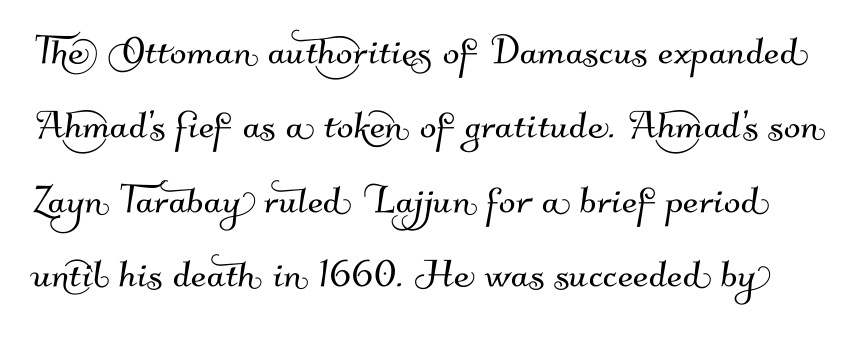
{"serif": "no", "width": "normal", "stroke_contrast": "medium", "x_height": "small", "monospaced": "no", "underline": "no", "line_spacing": "normal", "line_spacing_ratio": 1.52, "letter_spacing": "normal", "letter_spacing_em": 0.0, "glyph_px": 49}
